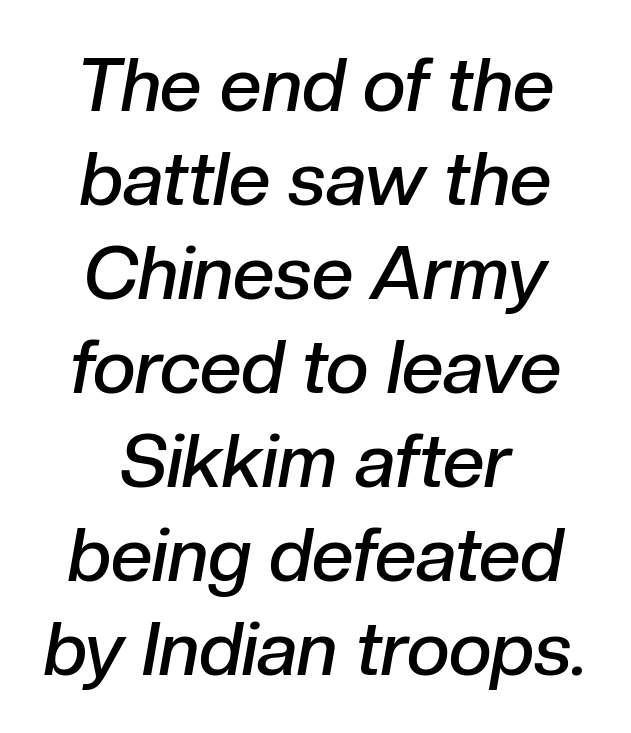
Is the type slanted? Yes — the strokes lean at a clear angle. The rendering uses natural spacing where letterforms have individual widths. Short and long lines alike share a common midpoint. The rendering uses a moderate line-height, typical for paragraphs.
